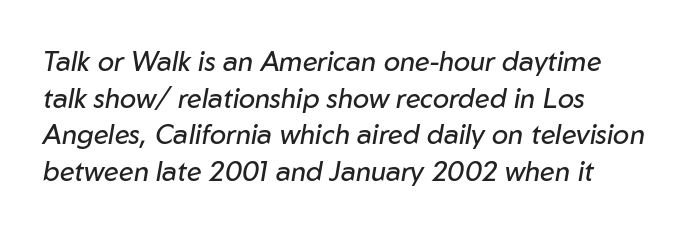
Line spacing here is normal. The tracking reads as untouched default to a designer's eye. These lines are set flush left with a ragged right edge. Style check: oblique. The cut favours lightness, reaching ordinary text weight at its darkest. No word sits above an underline.
